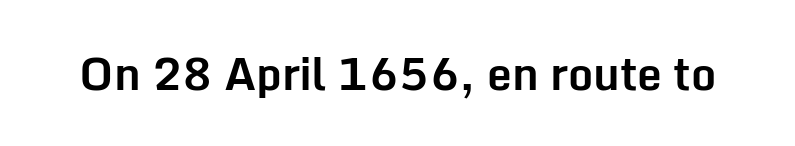
The image shows 44 px bold sans-serif type, upright; set normal letter spacing, not underlined; low stroke contrast and a medium x-height.
